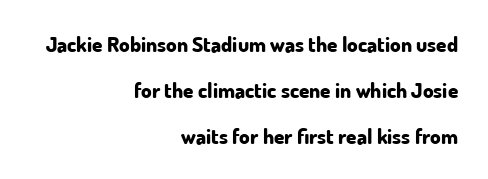
{"italic": "no", "bold": "yes", "underline": "no", "align": "right", "line_spacing": "loose", "line_spacing_ratio": 2.18, "letter_spacing": "normal", "letter_spacing_em": 0.0, "glyph_px": 21}
